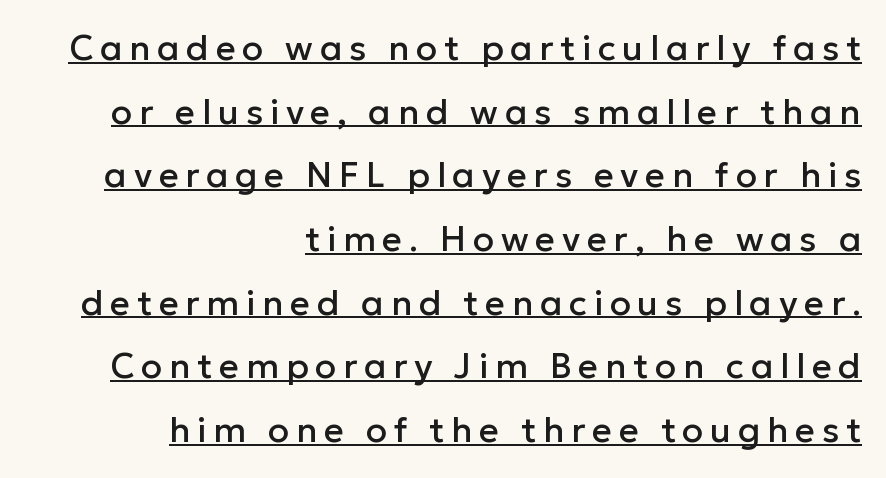
The image shows 35 px sans-serif type, upright; set right-aligned, line spacing 1.82x, underlined; low stroke contrast and a medium x-height.
